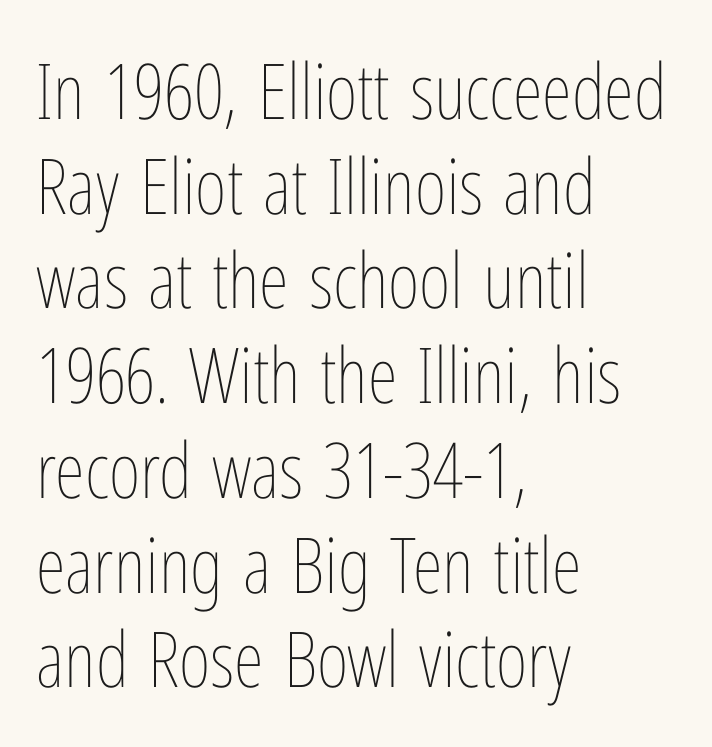
{"italic": "no", "bold": "no", "weight": "thin", "width": "condensed", "stroke_contrast": "low", "x_height": "medium", "monospaced": "no", "underline": "no", "align": "left", "line_spacing_ratio": 1.23, "letter_spacing": "normal", "letter_spacing_em": 0.0, "glyph_px": 77}
